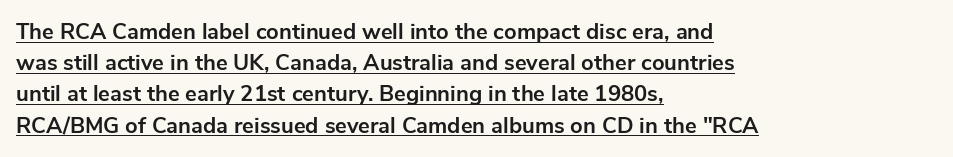
{"italic": "no", "bold": "yes", "underline": "yes", "align": "left", "line_spacing": "normal", "line_spacing_ratio": 1.42, "letter_spacing": "normal", "letter_spacing_em": 0.0, "glyph_px": 22}
